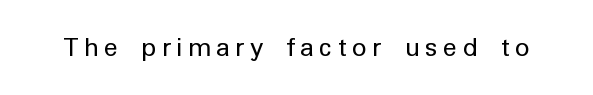
{"italic": "no", "bold": "no", "underline": "no", "letter_spacing": "wide", "letter_spacing_em": 0.21, "glyph_px": 25}
